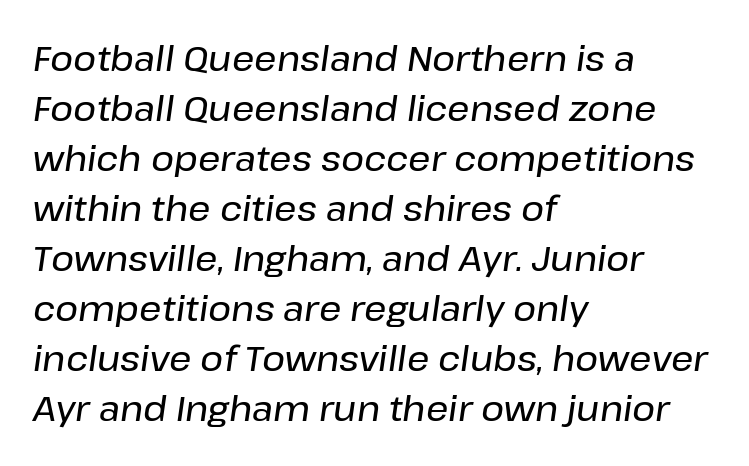
Q: Is the text italic (slanted)? A: Yes, it leans right by about 8 degrees.
Q: Is the text underlined? A: No.
Q: How is the paragraph aligned? A: Left-aligned.
Q: Is the spacing between letters normal or unusually wide? A: Normal.
Q: Is the spacing between lines tight, normal or loose? A: Normal.
Q: Width (condensed, normal, or wide)? A: Normal.
Q: Stroke contrast? A: Low.
Q: x-height? A: Medium.
Q: Monospaced? A: No.
